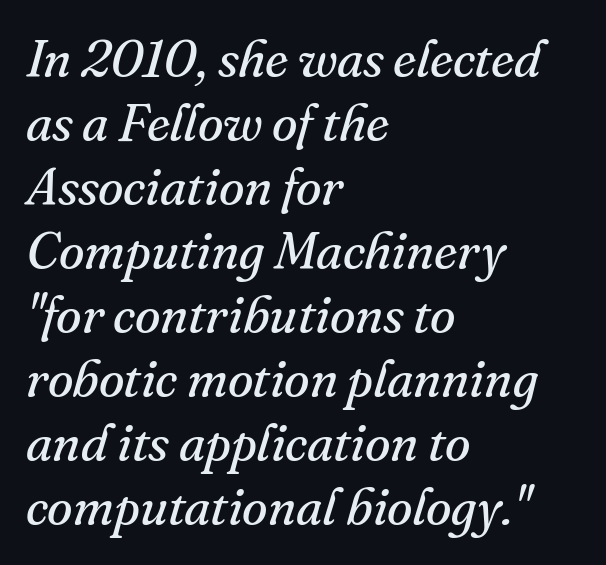
The gap between lines stays unmarked. The typesetter chose a ragged-right arrangement here. The face used here is proportionally spaced, like ordinary book or web type. Does extra space separate the letters? No, they use regular spacing.
